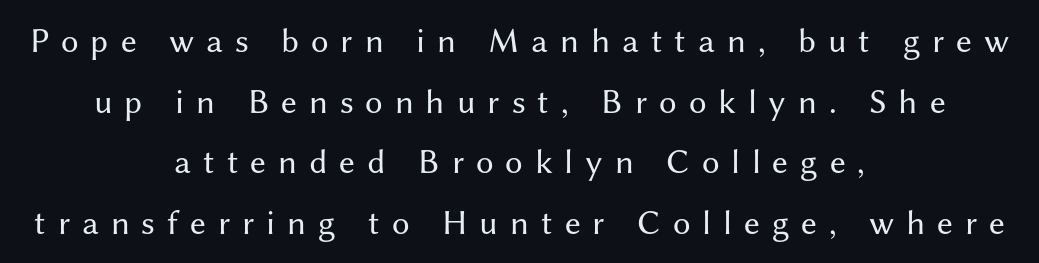
Q: Is the text bold? A: No.
Q: Is the text italic (slanted)? A: No, it is upright.
Q: Is the typeface a serif or a sans-serif typeface? A: Sans-serif.
Q: Is the text underlined? A: No.
Q: How is the paragraph aligned? A: Centered.
Q: Is the spacing between letters normal or unusually wide? A: Unusually wide.
Q: Width (condensed, normal, or wide)? A: Normal.
Q: Stroke contrast? A: Medium.
Q: x-height? A: Medium.
Q: Monospaced? A: No.
